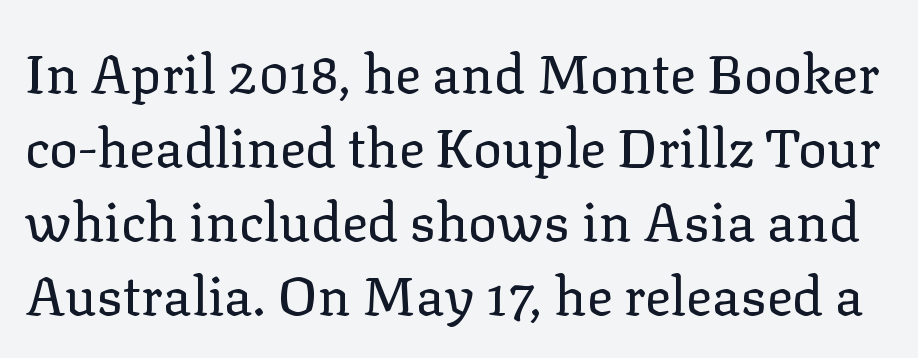
{"serif": "yes", "italic": "no", "bold": "no", "weight": "regular", "width": "normal", "stroke_contrast": "low", "x_height": "medium", "monospaced": "no", "underline": "no", "line_spacing": "normal", "line_spacing_ratio": 1.37, "letter_spacing": "normal", "letter_spacing_em": 0.0, "glyph_px": 54}
